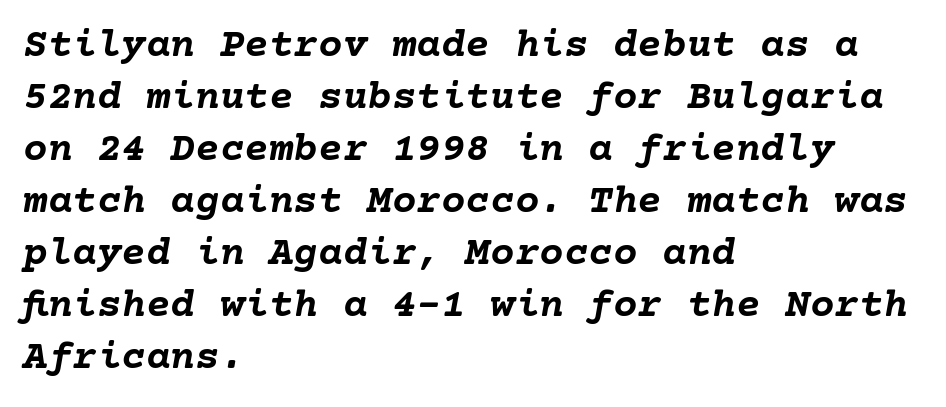
The rendering applies a slant to the glyphs. A student would call this left alignment; a typographer would say flush left, rag right. Any mark beneath the type? The region is blank. This block has exactly the height ordinary leading produces. The type is set solid horizontally, with unmodified tracking.
